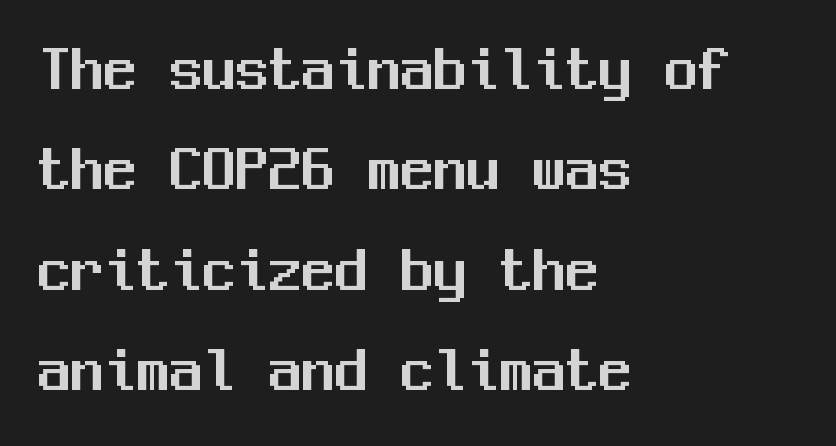
Stroke terminals: plain, sans-serif. All the whitespace from short lines collects on the right. If you measured baseline to baseline, you'd find a middling distance. Between one letter and the next there's only the usual sliver of space.
